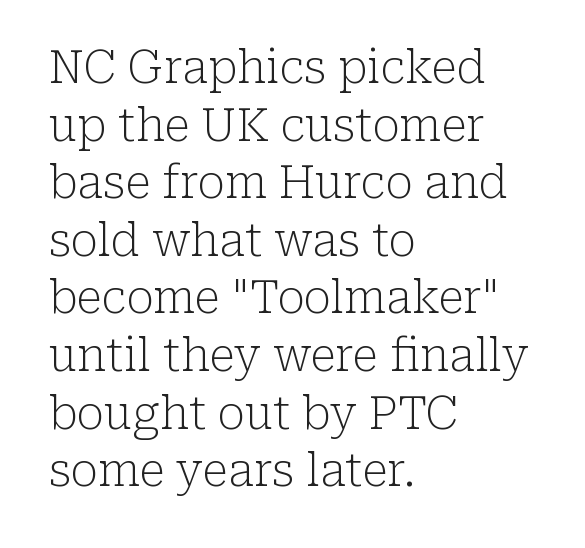
Q: Is the text bold? A: No.
Q: Is the text italic (slanted)? A: No, it is upright.
Q: Is the typeface a serif or a sans-serif typeface? A: Serif.
Q: Is the text underlined? A: No.
Q: How is the paragraph aligned? A: Left-aligned.
Q: Is the spacing between letters normal or unusually wide? A: Normal.
Q: Is the spacing between lines tight, normal or loose? A: Normal.
Q: Width (condensed, normal, or wide)? A: Normal.
Q: Stroke contrast? A: Low.
Q: x-height? A: Medium.
Q: Monospaced? A: No.
